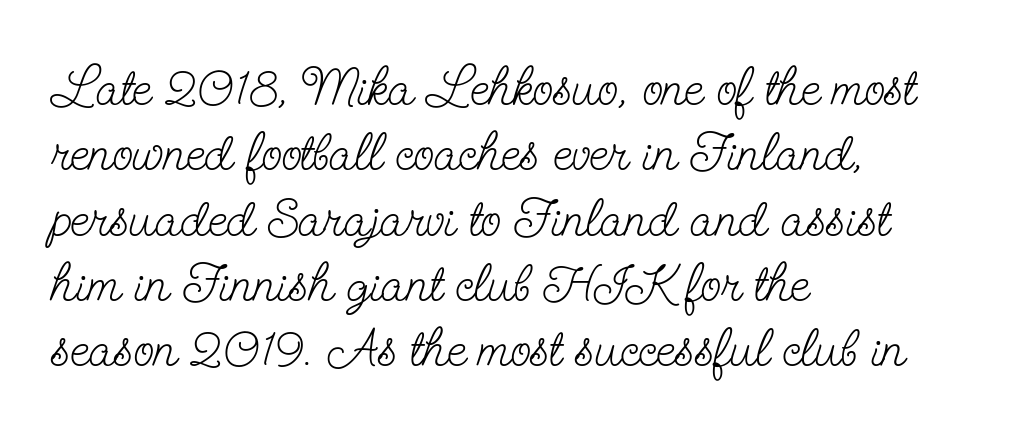
{"serif": "yes", "bold": "no", "weight": "light", "width": "condensed", "stroke_contrast": "low", "x_height": "small", "monospaced": "no", "underline": "no", "align": "left", "line_spacing_ratio": 1.21, "letter_spacing": "normal", "letter_spacing_em": 0.0, "glyph_px": 54}
